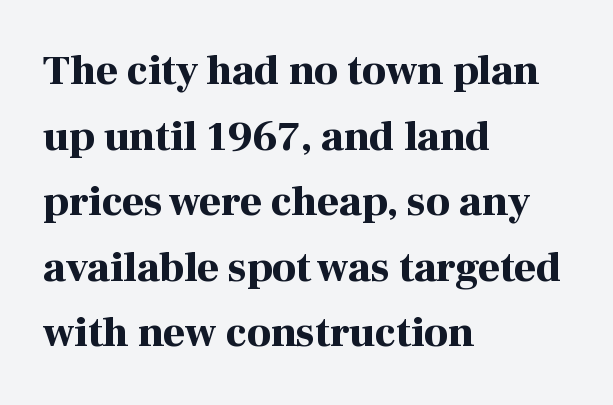
{"serif": "yes", "italic": "no", "bold": "yes", "weight": "bold", "width": "normal", "stroke_contrast": "high", "x_height": "medium", "monospaced": "no", "underline": "no", "align": "left", "line_spacing": "normal", "line_spacing_ratio": 1.56, "letter_spacing": "normal", "letter_spacing_em": 0.0, "glyph_px": 42}
